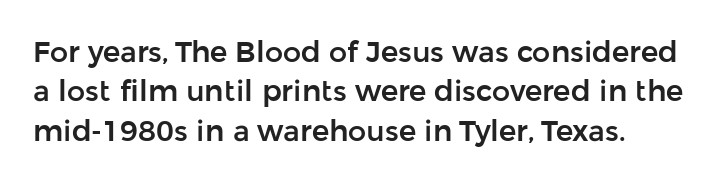
Visually the block forms a straight wall on the left and a jagged coastline on the right. How are the letters spaced? Ordinarily, with no added tracking. The font family rendered here belongs to the sans-serif group. Upright lettering throughout. Underlining? Definitely not there. Compared with typical paragraphs, the rows here are spaced about the same.
